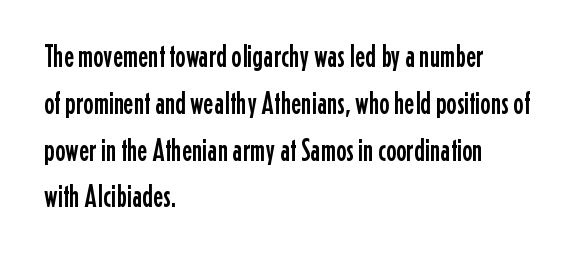
{"serif": "no", "italic": "no", "width": "condensed", "stroke_contrast": "low", "x_height": "medium", "monospaced": "no", "underline": "no", "align": "left", "line_spacing": "normal", "line_spacing_ratio": 1.51, "letter_spacing": "normal", "letter_spacing_em": 0.0, "glyph_px": 31}
